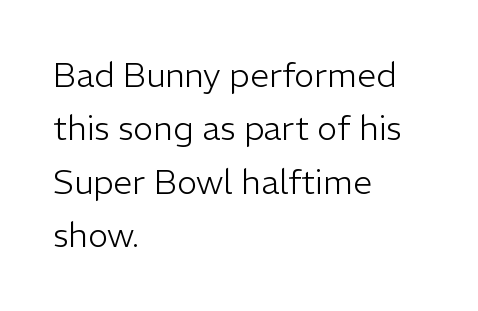
The image shows 34 px light sans-serif type, upright; set left-aligned, normal line spacing (1.57x), normal letter spacing, not underlined; low stroke contrast and a medium x-height.
